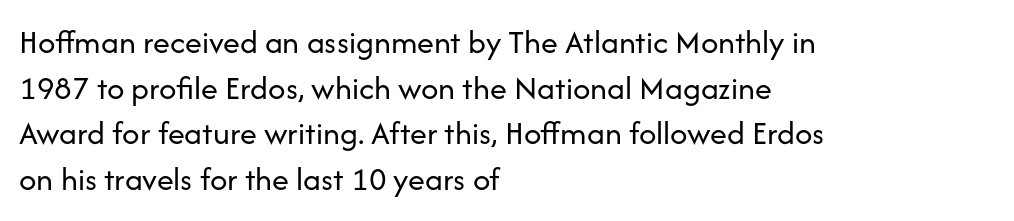
The line-height multiplier appears to be the usual default. The lines are quadded left. No chunkiness to these letters — they're not bold. I'd call this a sans setting — the letters go barefoot. Rule under the text: the space is simply empty. Letter spacing: default.
